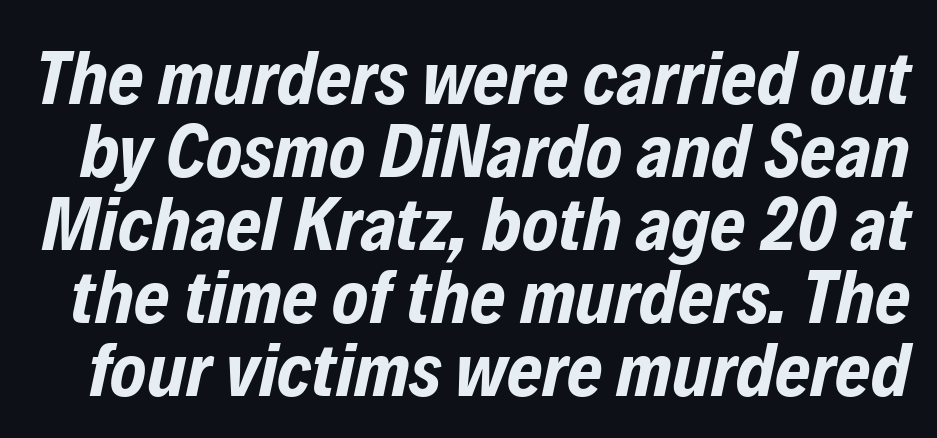
The image shows 76 px bold, condensed type, italic (leaning right); set tight line spacing (0.96x), normal letter spacing, not underlined; low stroke contrast and a medium x-height.
